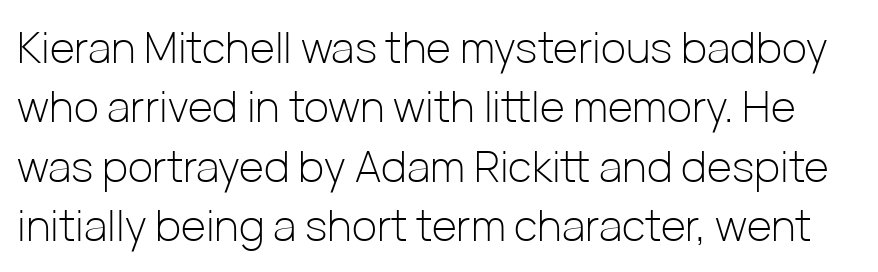
{"serif": "no", "italic": "no", "bold": "no", "weight": "light", "width": "normal", "stroke_contrast": "low", "x_height": "medium", "monospaced": "no", "underline": "no", "line_spacing": "normal", "line_spacing_ratio": 1.38, "letter_spacing": "normal", "letter_spacing_em": 0.0, "glyph_px": 43}
